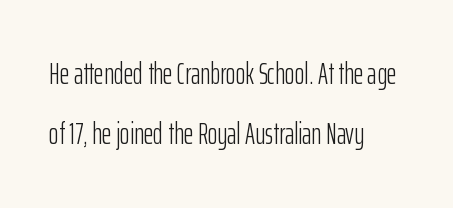
This rendering leaves character spacing at its baseline value. A quiet, ordinary-to-light weight characterises the typeface. Note: no serifs on the glyphs. Is there any slant? The stems are plumb.
